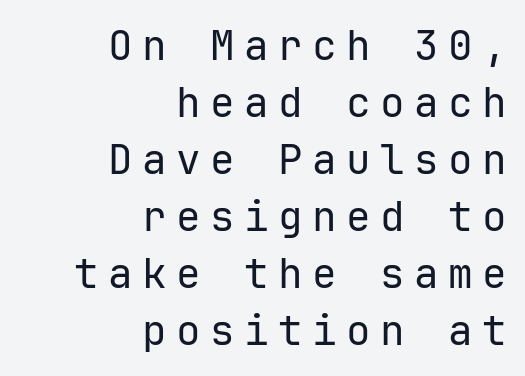
Q: Is the text bold? A: No.
Q: Is the text italic (slanted)? A: No, it is upright.
Q: Is the typeface a serif or a sans-serif typeface? A: Sans-serif.
Q: Is the text underlined? A: No.
Q: How is the paragraph aligned? A: Right-aligned.
Q: Is the spacing between letters normal or unusually wide? A: Unusually wide.
Q: Is the spacing between lines tight, normal or loose? A: Normal.
Q: Width (condensed, normal, or wide)? A: Normal.
Q: Stroke contrast? A: Low.
Q: x-height? A: Medium.
Q: Monospaced? A: Yes.
